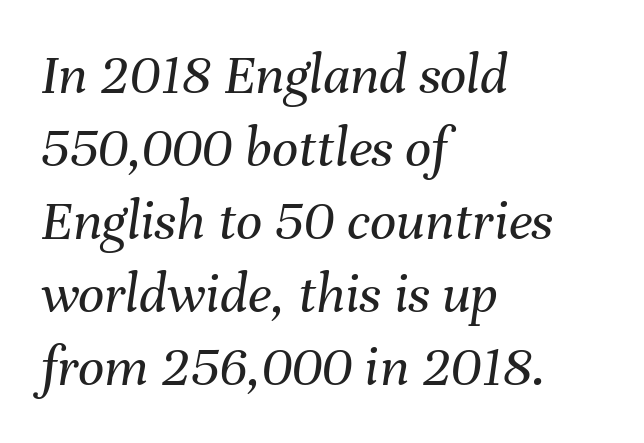
{"italic": "yes", "lean": "right", "slant_degrees": 8, "bold": "no", "weight": "regular", "width": "normal", "stroke_contrast": "medium", "x_height": "medium", "monospaced": "no", "underline": "no", "align": "left", "line_spacing": "normal", "line_spacing_ratio": 1.26, "letter_spacing": "normal", "letter_spacing_em": 0.0, "glyph_px": 58}
